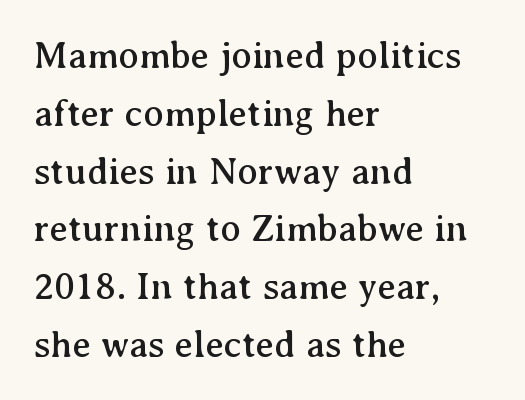
The image shows 38 px serif type, upright; set left-aligned, normal line spacing (1.52x), normal letter spacing, not underlined; medium stroke contrast and a medium x-height.
